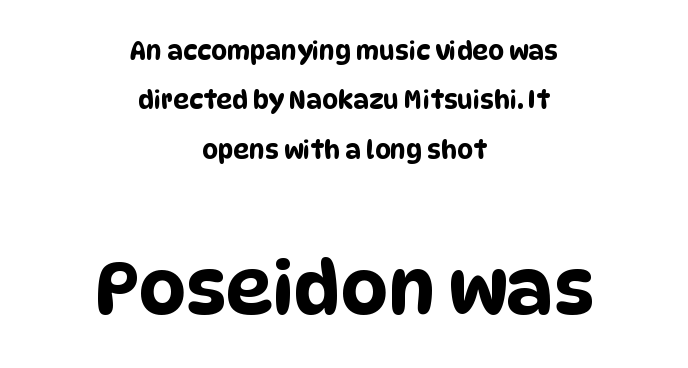
Q: Is the typeface a serif or a sans-serif typeface? A: Sans-serif.
Q: Is the text underlined? A: No.
Q: How is the paragraph aligned? A: Centered.
Q: Is the spacing between letters normal or unusually wide? A: Normal.
Q: Is the spacing between lines tight, normal or loose? A: Loose.
Q: Which block of text is set in a larger size, the first (top) or the second (bottom)? A: The second (bottom) one.
Q: Width (condensed, normal, or wide)? A: Condensed.
Q: Stroke contrast? A: Low.
Q: x-height? A: Large.
Q: Monospaced? A: No.
